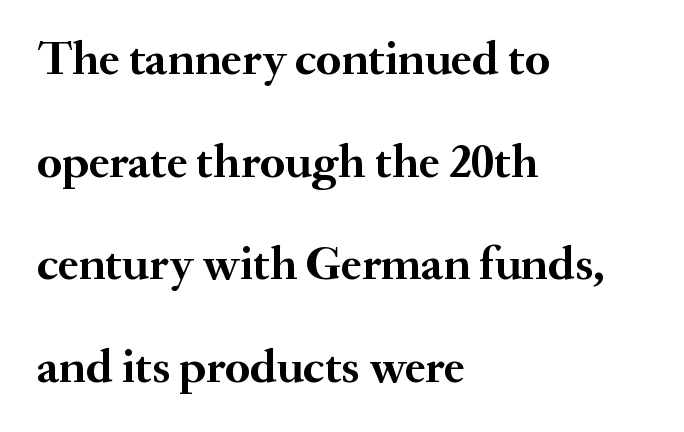
The setting favours the left margin, as ordinary paragraphs usually do. The type sits square on the baseline with zero lean. Bare-footed words on every line. The type is set solid horizontally, with unmodified tracking. Spacing verdict: proportional, widths tailored to each character. Heavy, bold letterforms.
